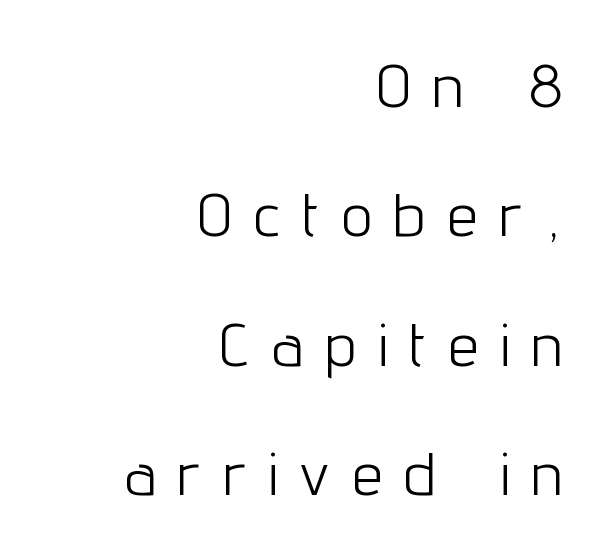
Q: Is the text bold? A: No.
Q: Is the text italic (slanted)? A: No, it is upright.
Q: Is the typeface a serif or a sans-serif typeface? A: Sans-serif.
Q: Is the text underlined? A: No.
Q: How is the paragraph aligned? A: Right-aligned.
Q: Is the spacing between letters normal or unusually wide? A: Unusually wide.
Q: Is the spacing between lines tight, normal or loose? A: Loose.
Q: Width (condensed, normal, or wide)? A: Condensed.
Q: Stroke contrast? A: Low.
Q: x-height? A: Medium.
Q: Monospaced? A: No.
